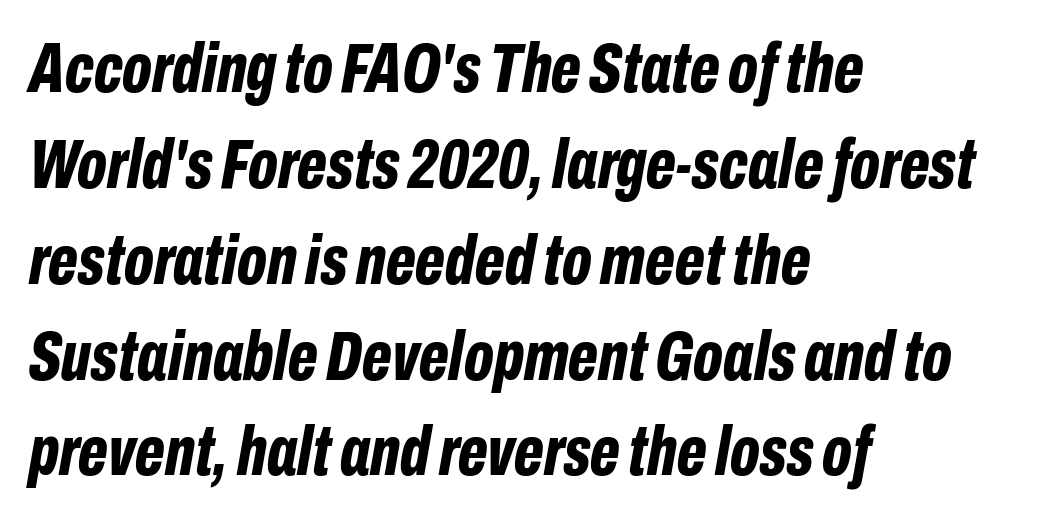
The image shows 71 px bold, condensed type, italic (leaning right); set left-aligned, normal line spacing (1.35x), normal letter spacing, not underlined; low stroke contrast and a medium x-height.
